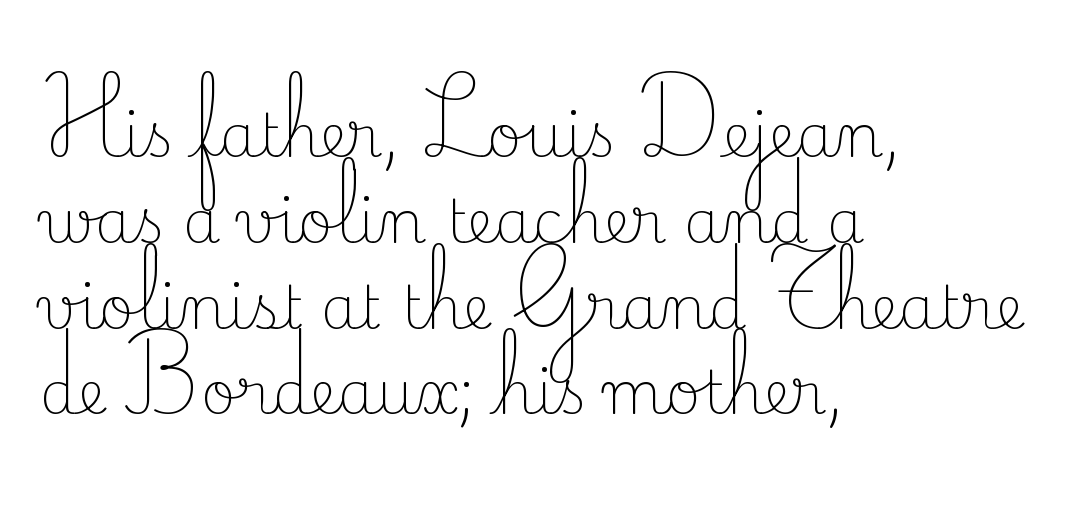
{"serif": "yes", "italic": "no", "bold": "no", "weight": "light", "width": "normal", "stroke_contrast": "low", "x_height": "small", "monospaced": "no", "underline": "no", "align": "left", "line_spacing": "normal", "line_spacing_ratio": 1.43, "letter_spacing": "normal", "letter_spacing_em": 0.0, "glyph_px": 60}
